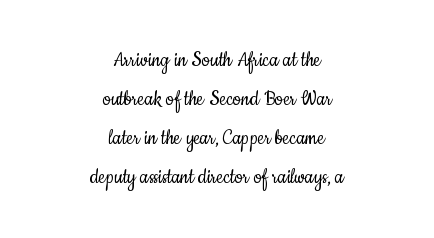
A typesetter would call this zero additional tracking. Descenders hang freely into open space. Weight: in the light-to-regular range. Evenly set lines give the paragraph a standard silhouette. These lines are centered, leaving both edges ragged.
